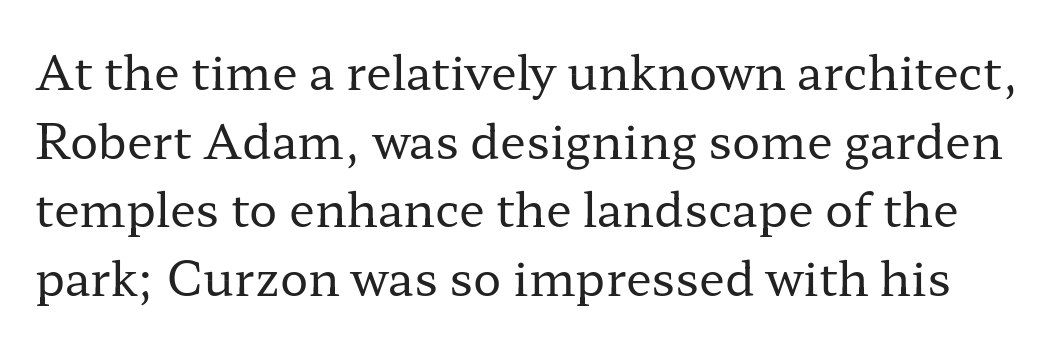
Q: Is the text bold? A: No.
Q: Is the text italic (slanted)? A: No, it is upright.
Q: Is the typeface a serif or a sans-serif typeface? A: Serif.
Q: Is the text underlined? A: No.
Q: Is the spacing between letters normal or unusually wide? A: Normal.
Q: Is the spacing between lines tight, normal or loose? A: Normal.
Q: Width (condensed, normal, or wide)? A: Wide.
Q: Stroke contrast? A: Low.
Q: x-height? A: Medium.
Q: Monospaced? A: No.
